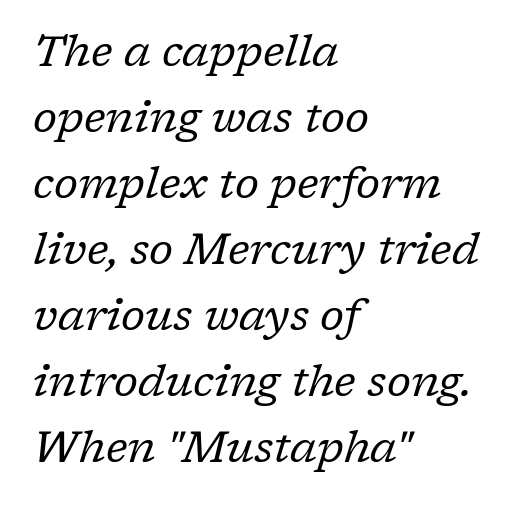
{"serif": "yes", "italic": "yes", "lean": "right", "slant_degrees": 17, "bold": "no", "weight": "regular", "width": "normal", "stroke_contrast": "low", "x_height": "medium", "monospaced": "no", "underline": "no", "align": "left", "line_spacing": "normal", "line_spacing_ratio": 1.5, "letter_spacing": "normal", "letter_spacing_em": 0.0, "glyph_px": 44}
